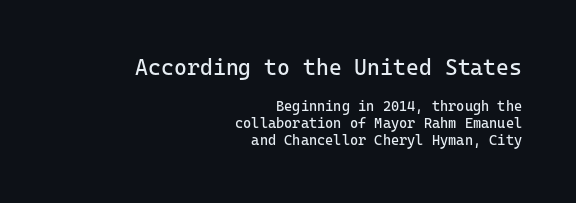
How are the letters spaced? Ordinarily, with no added tracking. Decoration check: the copy has no underline. You get the large type first, then a drop to smaller type. The lines are quadded right. Characters remain perfectly vertical along every line. Letters have the restrained weight of plain body copy at most.
